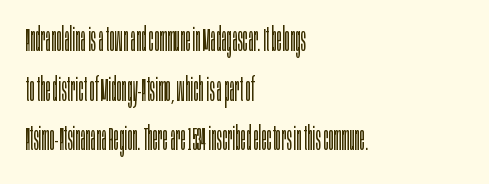
{"serif": "no", "italic": "no", "bold": "no", "weight": "light", "width": "condensed", "stroke_contrast": "low", "x_height": "large", "monospaced": "no", "underline": "no", "align": "left", "line_spacing": "normal", "line_spacing_ratio": 1.55, "letter_spacing": "normal", "letter_spacing_em": 0.0, "glyph_px": 32}
